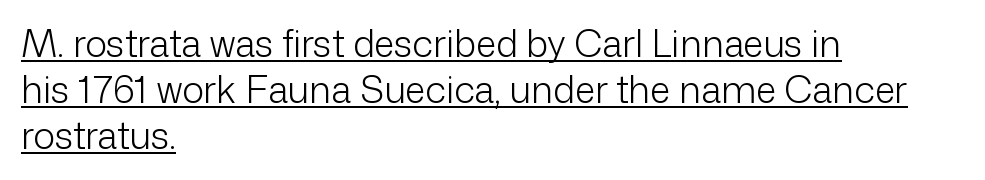
{"serif": "no", "italic": "no", "bold": "no", "weight": "light", "width": "normal", "stroke_contrast": "low", "x_height": "medium", "monospaced": "no", "underline": "yes", "align": "left", "line_spacing": "normal", "line_spacing_ratio": 1.25, "letter_spacing": "normal", "letter_spacing_em": 0.0, "glyph_px": 37}
